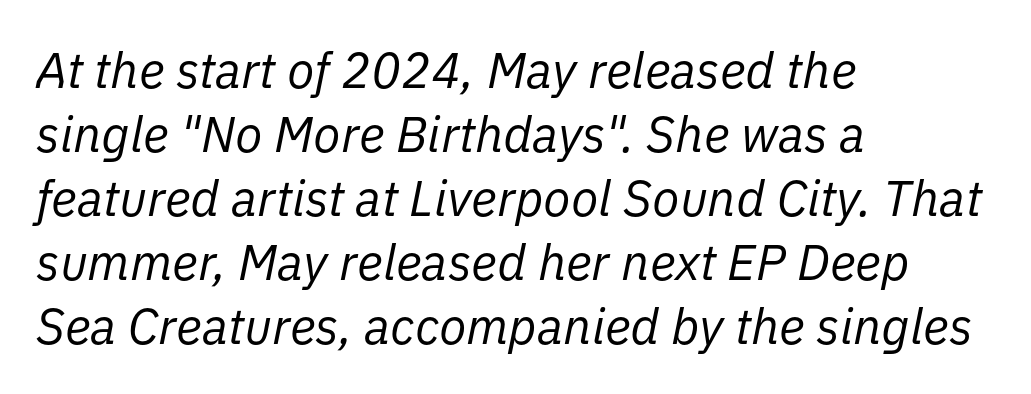
The typesetter chose a ragged-right arrangement here. The text carries the slant typical of an italic or oblique font. The block of text has a typical density, with ordinary space between rows. The space directly below the letters is spotless. Think of a printed novel: that variable character pitch is what you see here.
